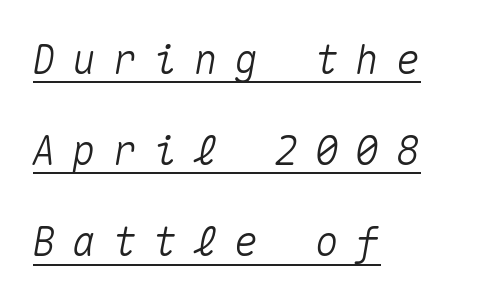
Q: Is the text italic (slanted)? A: Yes, it leans right by about 10 degrees.
Q: Is the text underlined? A: Yes.
Q: How is the paragraph aligned? A: Left-aligned.
Q: Is the spacing between letters normal or unusually wide? A: Unusually wide.
Q: Is the spacing between lines tight, normal or loose? A: Loose.
Q: Width (condensed, normal, or wide)? A: Normal.
Q: Stroke contrast? A: Medium.
Q: x-height? A: Medium.
Q: Monospaced? A: Yes.
